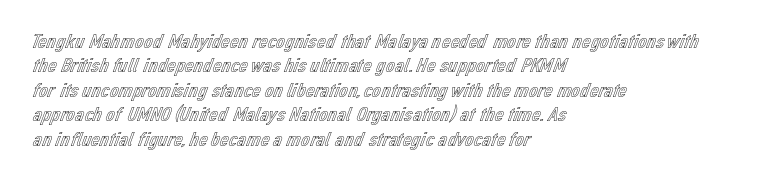
The image shows 20 px text type; set left-aligned, line spacing 1.22x, normal letter spacing, not underlined.
